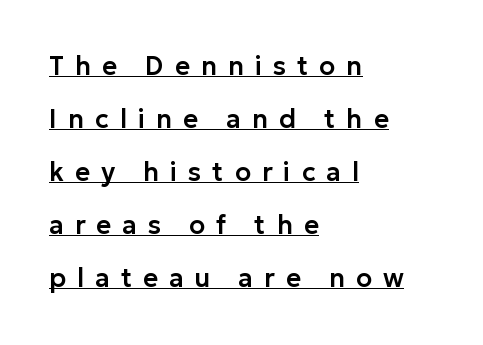
The typesetter has applied underlining to the passage shown. The lines are spread far apart with generous leading. Short note: letters widely spaced. Italic? Not at all — the glyphs are vertical.
